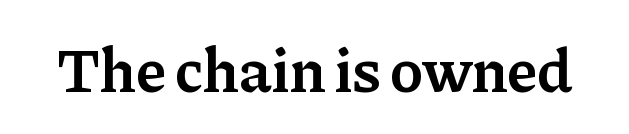
The letterforms sit shoulder to shoulder at normal distance. A fair bit of extra ink — the face is semibold, not bold. Spacing verdict: proportional, widths tailored to each character. The letters carry serifs — small finishing strokes at the ends of their stems. A typesetter would mark this as roman, not italic. Each row of text sits above clean, open space.
